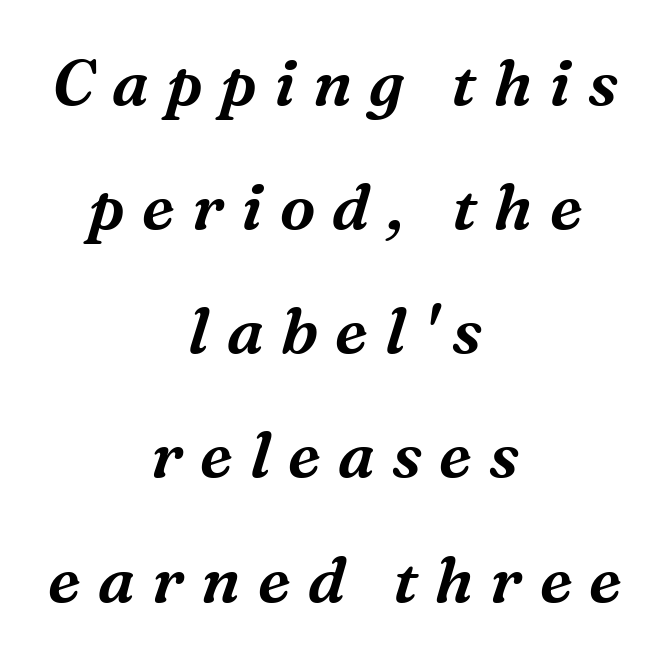
Each word looks stretched out because of the extra space between its letters. The baseline area is clear. The font's italic variant was chosen for this text. Teacher's note: observe the equal gaps on both sides — that is centered alignment. You could not count columns in this text — the font is proportionally spaced.
